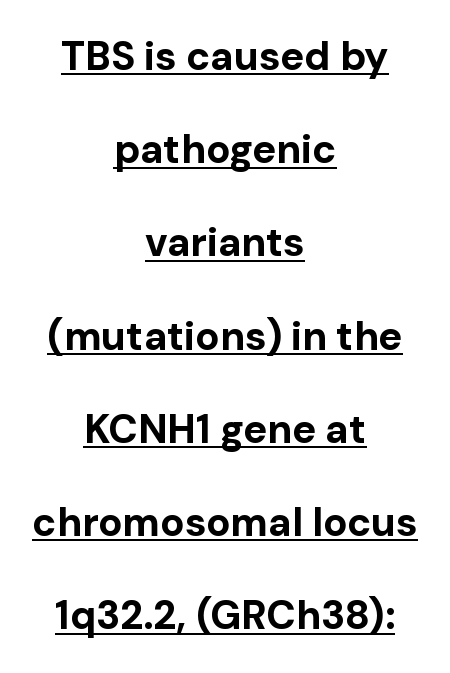
The image shows 40 px bold sans-serif type, upright; set centered, loose line spacing (2.33x), normal letter spacing, underlined; low stroke contrast and a medium x-height.
